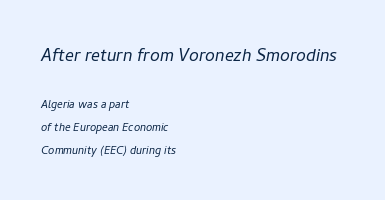
{"italic": "yes", "lean": "right", "slant_degrees": 11, "bold": "no", "underline": "no", "align": "left", "line_spacing": "normal", "line_spacing_ratio": 1.64, "letter_spacing": "normal", "letter_spacing_em": 0.0, "larger_block": "first", "size_ratio": 1.57, "glyph_px": 22}
